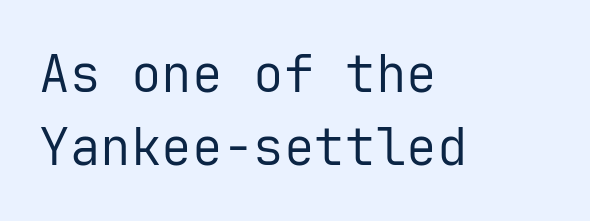
The image shows 51 px regular-weight sans-serif type, upright, monospaced; set left-aligned, normal line spacing (1.44x), normal letter spacing, not underlined; low stroke contrast and a medium x-height.
